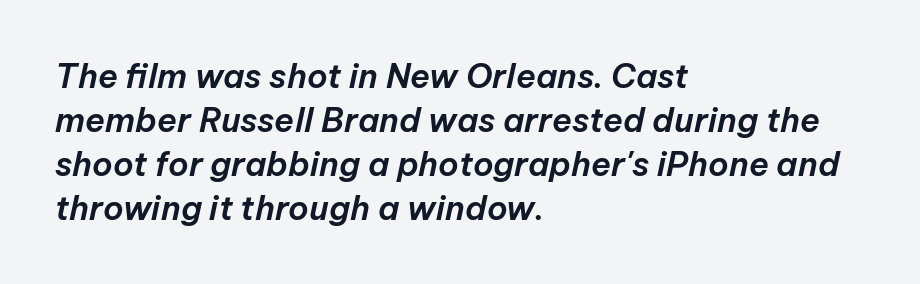
Q: Is the text italic (slanted)? A: Yes, it leans right by about 12 degrees.
Q: Is the text underlined? A: No.
Q: How is the paragraph aligned? A: Left-aligned.
Q: Is the spacing between letters normal or unusually wide? A: Normal.
Q: Is the spacing between lines tight, normal or loose? A: Normal.
Q: Width (condensed, normal, or wide)? A: Normal.
Q: Stroke contrast? A: Low.
Q: x-height? A: Medium.
Q: Monospaced? A: No.
